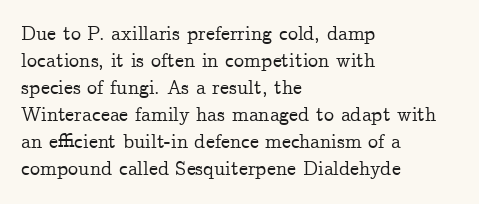
One-word summary of the alignment: left. The words here are not underlined. The passage shown stacks its lines at a standard gap. These lines were composed using upright roman letters.
